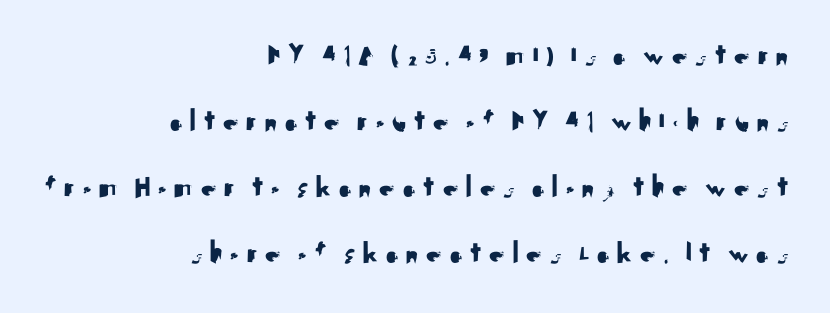
Q: Is the text italic (slanted)? A: No, it is upright.
Q: Is the typeface a serif or a sans-serif typeface? A: Sans-serif.
Q: Is the text underlined? A: No.
Q: How is the paragraph aligned? A: Right-aligned.
Q: Is the spacing between lines tight, normal or loose? A: Loose.
Q: Width (condensed, normal, or wide)? A: Normal.
Q: Stroke contrast? A: Medium.
Q: x-height? A: Small.
Q: Monospaced? A: No.
